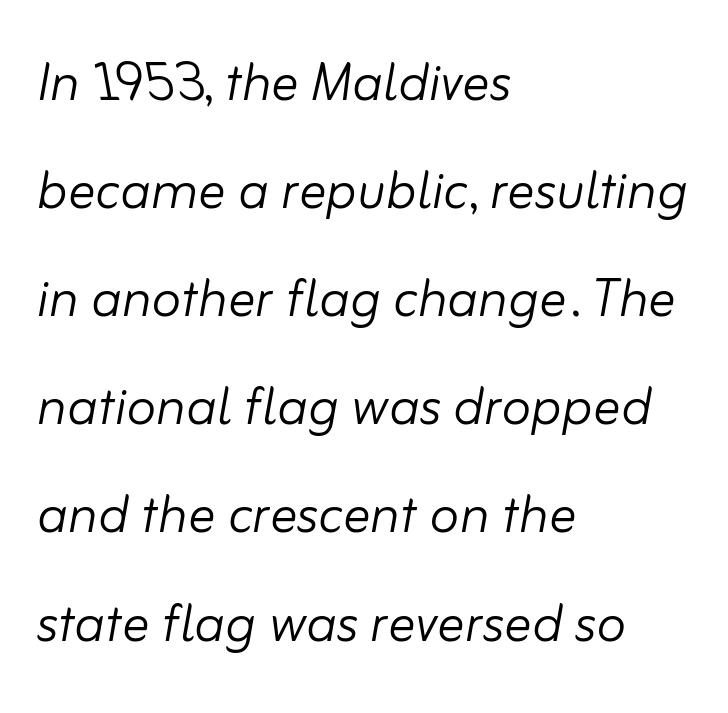
The image shows 68 px light type, italic (leaning right); set left-aligned, normal line spacing (1.59x), normal letter spacing, not underlined; low stroke contrast and a small x-height.
